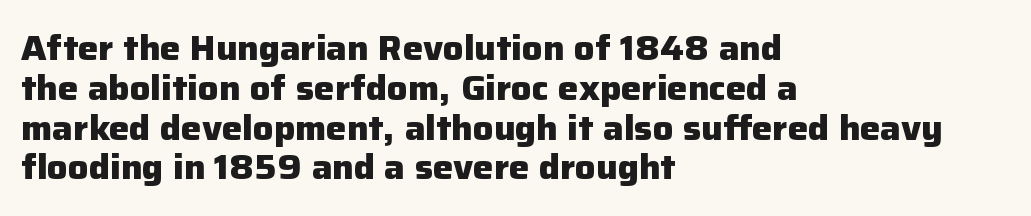
Q: Is the text bold? A: Yes.
Q: Is the text italic (slanted)? A: No, it is upright.
Q: Is the typeface a serif or a sans-serif typeface? A: Sans-serif.
Q: Is the text underlined? A: No.
Q: How is the paragraph aligned? A: Left-aligned.
Q: Is the spacing between letters normal or unusually wide? A: Normal.
Q: Width (condensed, normal, or wide)? A: Normal.
Q: Stroke contrast? A: Low.
Q: x-height? A: Medium.
Q: Monospaced? A: No.
